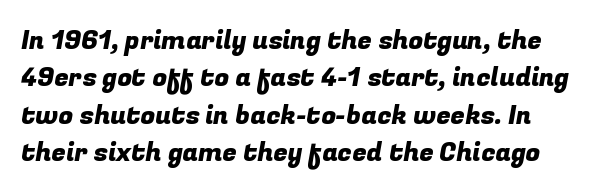
{"underline": "no", "align": "left", "line_spacing": "normal", "line_spacing_ratio": 1.44, "letter_spacing": "normal", "letter_spacing_em": 0.0, "glyph_px": 26}
